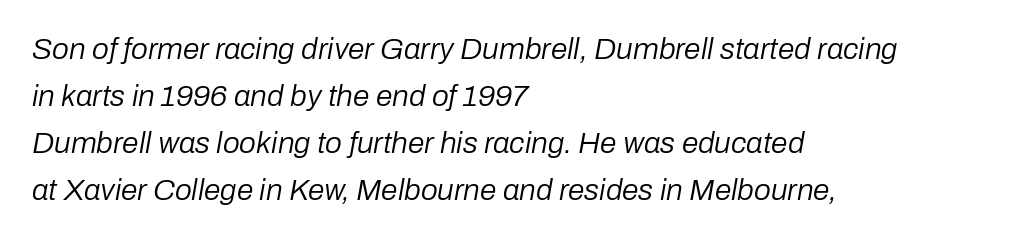
The image shows 30 px regular-weight type, italic (leaning right); set left-aligned, normal line spacing (1.57x), normal letter spacing, not underlined; low stroke contrast and a medium x-height.
